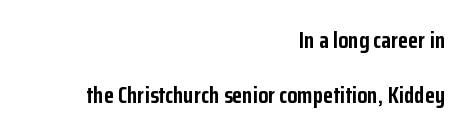
Q: Is the text bold? A: Yes.
Q: Is the text italic (slanted)? A: No, it is upright.
Q: Is the text underlined? A: No.
Q: How is the paragraph aligned? A: Right-aligned.
Q: Is the spacing between letters normal or unusually wide? A: Normal.
Q: Is the spacing between lines tight, normal or loose? A: Loose.
